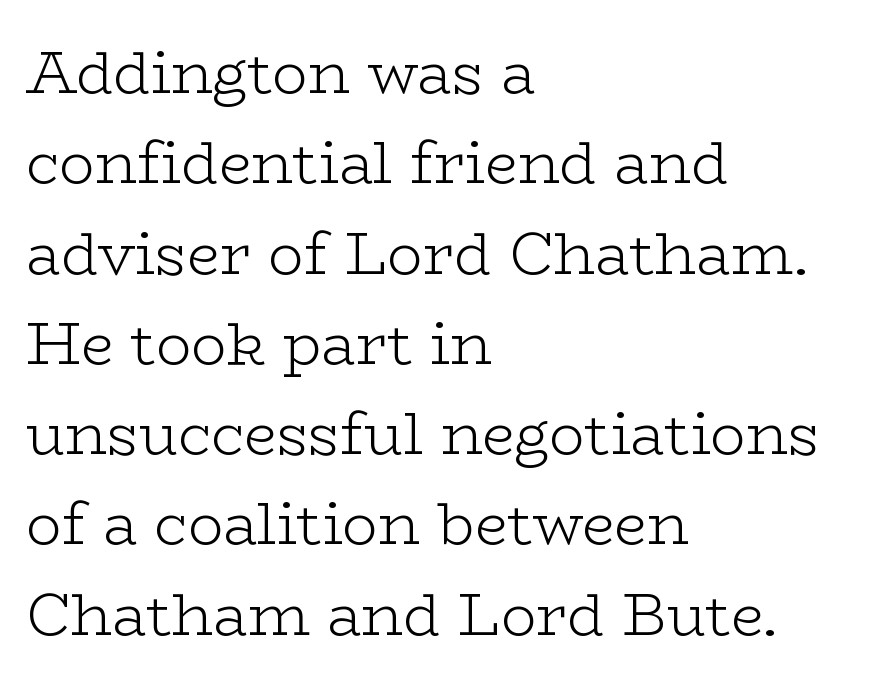
The image shows 59 px light, wide serif type, upright; set left-aligned, normal line spacing (1.53x), normal letter spacing, not underlined; low stroke contrast and a medium x-height.
